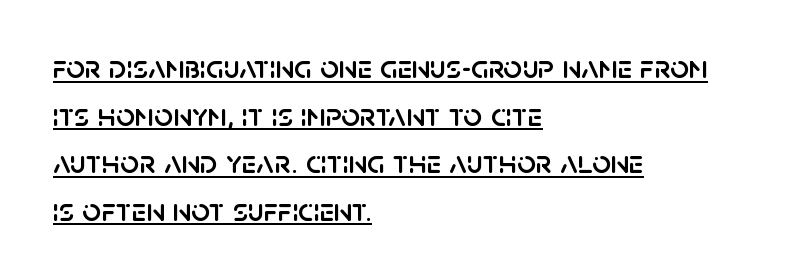
The image shows 33 px sans-serif type, upright; set left-aligned, normal line spacing (1.44x), normal letter spacing, underlined; low stroke contrast and a large x-height.
